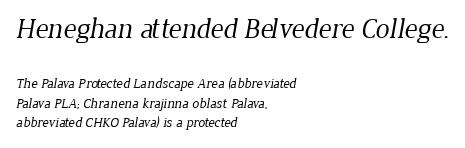
The image shows 28 px regular-weight serif type; set left-aligned, normal line spacing (1.39x), normal letter spacing, not underlined; the first (top) block is 2.0x larger; low stroke contrast and a medium x-height.
